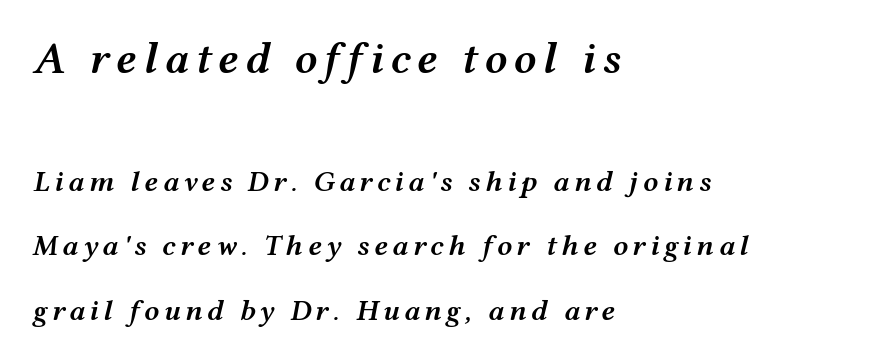
Tall strokes in this sample are angled rather than plumb. Type without underlining. These lines carry some extra weight — a demibold, not a full bold. The letters advance in unequal steps, a hallmark of proportional type. Between these two stacked blocks, the higher one wins on size. The paragraph has a hard left edge and a soft right edge.
